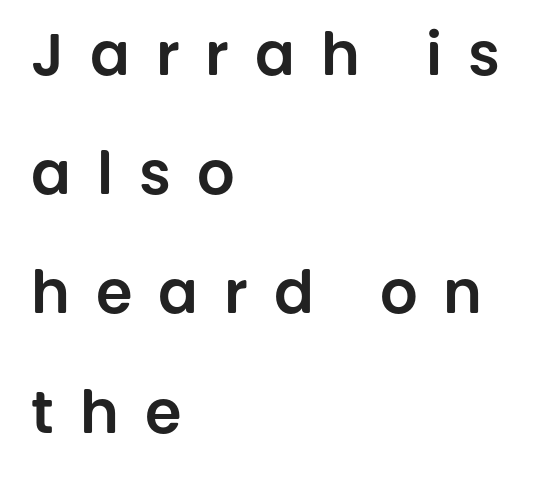
The image shows 59 px sans-serif type, upright; set left-aligned, loose line spacing (2.02x), unusually wide letter spacing (+0.44 em), not underlined; low stroke contrast and a large x-height.
